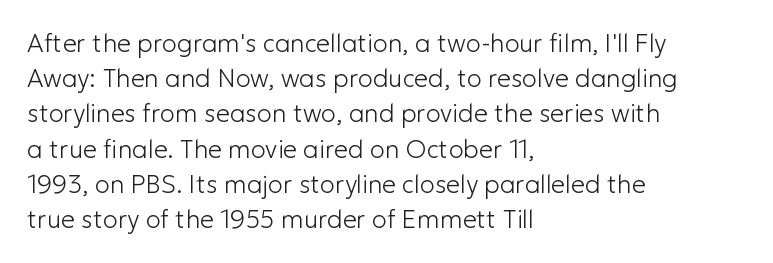
The image shows 25 px text type, upright; set left-aligned, normal line spacing (1.41x), normal letter spacing, not underlined.
